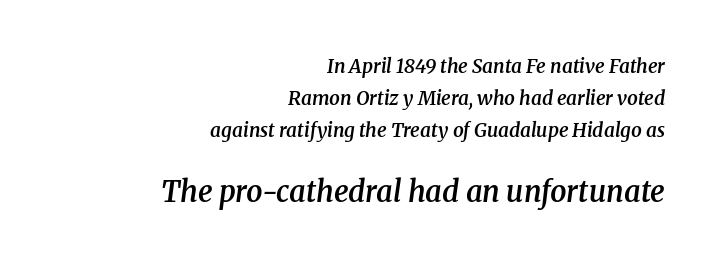
{"serif": "yes", "italic": "yes", "lean": "right", "slant_degrees": 8, "bold": "semi", "weight": "semibold", "width": "normal", "stroke_contrast": "medium", "x_height": "medium", "monospaced": "no", "underline": "no", "align": "right", "line_spacing": "normal", "line_spacing_ratio": 1.68, "letter_spacing": "normal", "letter_spacing_em": 0.0, "larger_block": "second", "size_ratio": 1.53, "glyph_px": 29}
